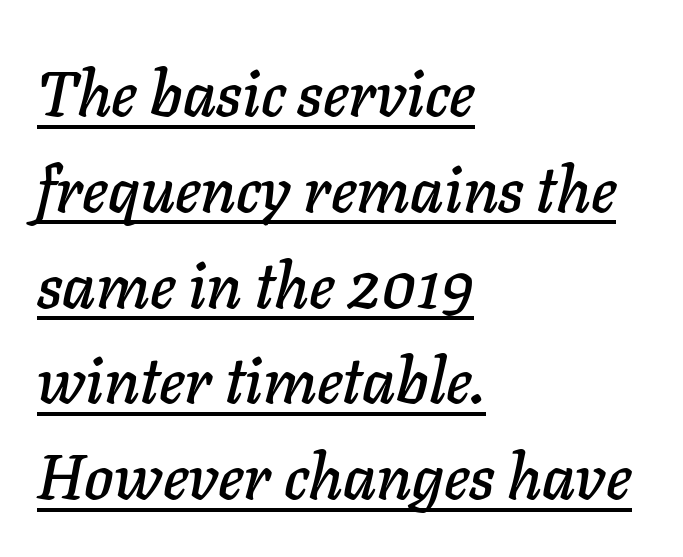
Designer's note — italics engaged. Decoration check: the copy is underlined. Glyph-to-glyph distance matches everyday printed text. Horizontal bands of white between lines are of average thickness. This sample has the flowing, uneven cadence of proportional lettering.
